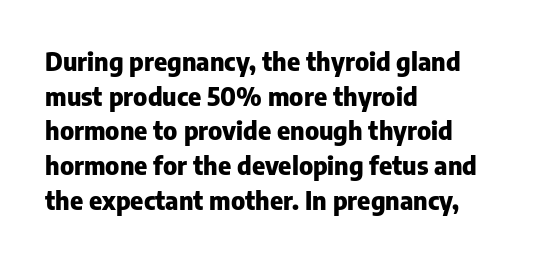
{"italic": "no", "bold": "yes", "underline": "no", "align": "left", "line_spacing": "normal", "line_spacing_ratio": 1.39, "letter_spacing": "normal", "letter_spacing_em": 0.0, "glyph_px": 25}
